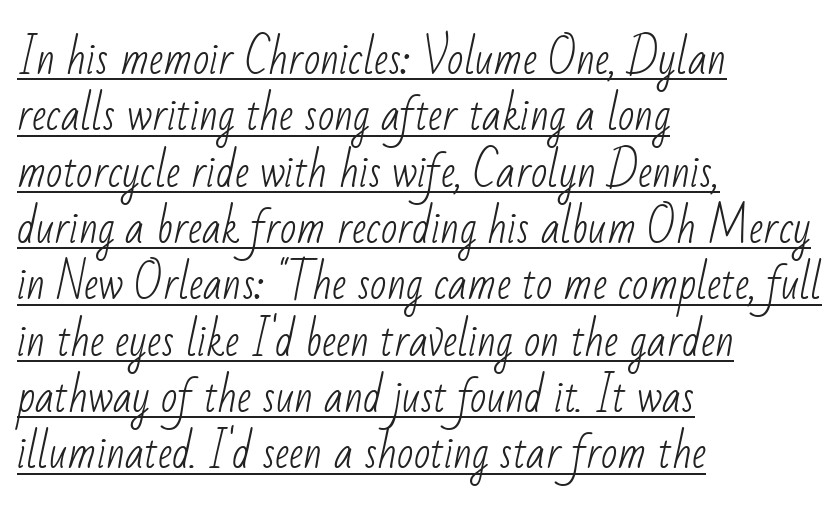
Alignment: flush left. The face used here is proportionally spaced, like ordinary book or web type. Each word holds together tightly as a unit, with standard inter-letter gaps. Each new line begins a customary step beneath the previous one. Nope, no serifs anywhere on these letters. Vertical stems look standard width or narrower in stroke.
